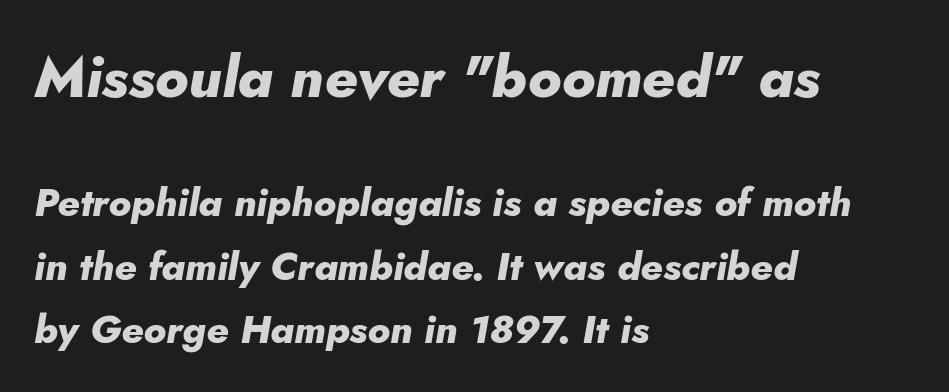
Q: Is the text bold? A: Yes.
Q: Is the text italic (slanted)? A: Yes, it leans right by about 10 degrees.
Q: Is the text underlined? A: No.
Q: How is the paragraph aligned? A: Left-aligned.
Q: Is the spacing between letters normal or unusually wide? A: Normal.
Q: Is the spacing between lines tight, normal or loose? A: Normal.
Q: Which block of text is set in a larger size, the first (top) or the second (bottom)? A: The first (top) one.
Q: Width (condensed, normal, or wide)? A: Normal.
Q: Stroke contrast? A: Low.
Q: x-height? A: Small.
Q: Monospaced? A: No.
